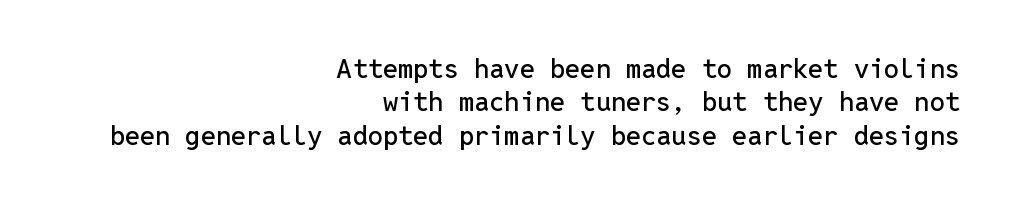
{"italic": "no", "underline": "no", "align": "right", "line_spacing_ratio": 1.24, "letter_spacing": "normal", "letter_spacing_em": 0.0, "glyph_px": 27}
